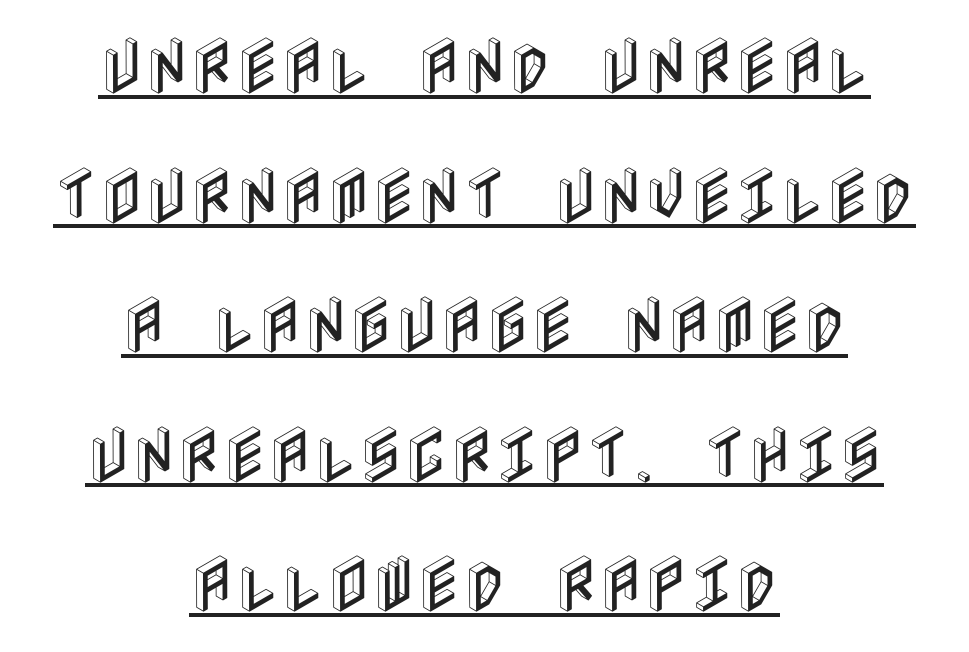
{"italic": "no", "width": "condensed", "x_height": "large", "underline": "yes", "align": "center", "line_spacing": "loose", "line_spacing_ratio": 2.09, "letter_spacing": "normal", "letter_spacing_em": 0.0, "glyph_px": 62}
